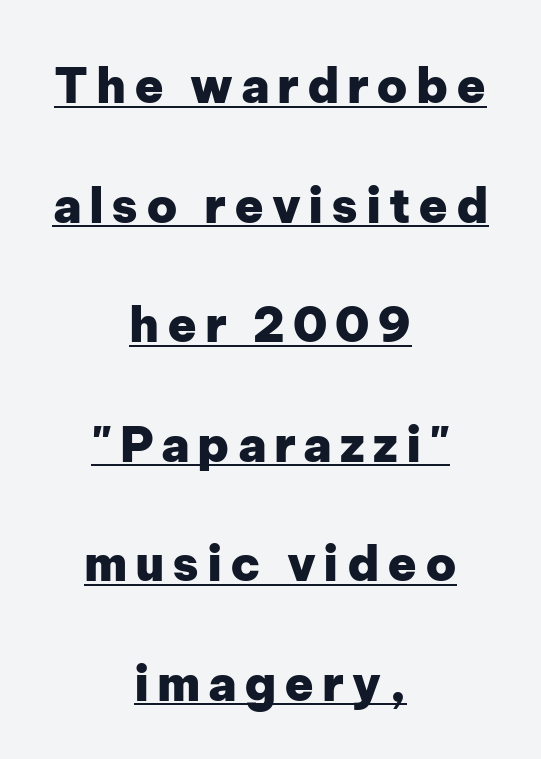
The font is running at its bold setting. The type sits square on the baseline with zero lean. If you folded the block vertically in half, each line would mirror itself in length. I'd call this a sans setting — the letters go barefoot. Here the designer chose a conventional face with non-uniform glyph widths.
